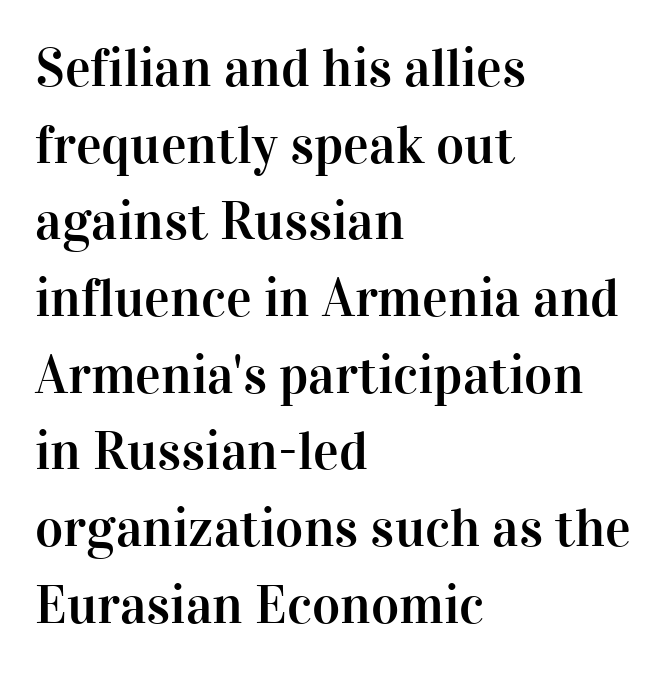
{"serif": "yes", "italic": "no", "width": "normal", "stroke_contrast": "high", "x_height": "medium", "monospaced": "no", "underline": "no", "align": "left", "line_spacing": "normal", "line_spacing_ratio": 1.42, "letter_spacing": "normal", "letter_spacing_em": 0.0, "glyph_px": 54}
